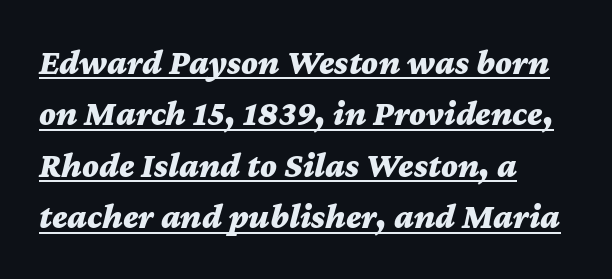
Q: Is the text bold? A: Yes.
Q: Is the text italic (slanted)? A: Yes, it leans right by about 12 degrees.
Q: Is the text underlined? A: Yes.
Q: How is the paragraph aligned? A: Left-aligned.
Q: Is the spacing between letters normal or unusually wide? A: Normal.
Q: Is the spacing between lines tight, normal or loose? A: Normal.
Q: Width (condensed, normal, or wide)? A: Wide.
Q: Stroke contrast? A: Medium.
Q: x-height? A: Medium.
Q: Monospaced? A: No.
